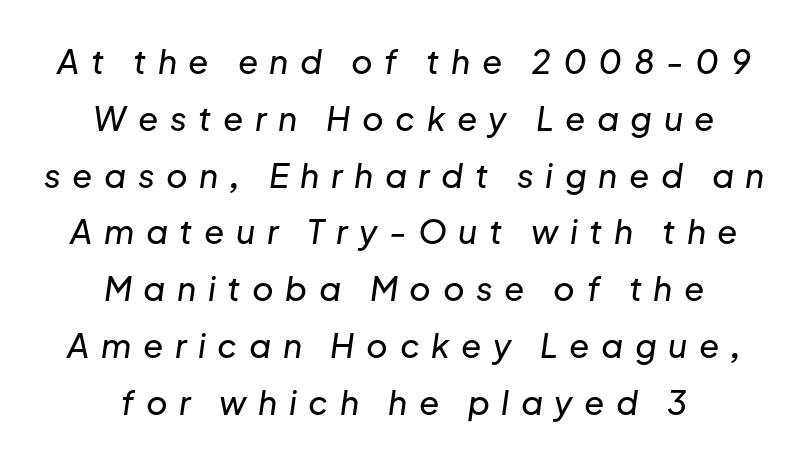
{"italic": "yes", "lean": "right", "slant_degrees": 8, "width": "normal", "stroke_contrast": "low", "x_height": "medium", "monospaced": "no", "underline": "no", "align": "center", "line_spacing_ratio": 1.72, "letter_spacing": "wide", "letter_spacing_em": 0.35, "glyph_px": 33}
